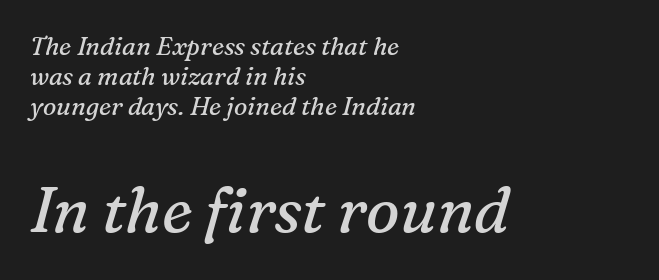
The image shows 63 px regular-weight serif type, italic (leaning right); set left-aligned, line spacing 1.2x, normal letter spacing, not underlined; the second (bottom) block is 2.52x larger; medium stroke contrast and a medium x-height.
